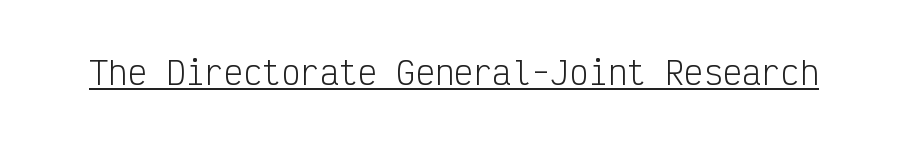
Q: Is the text bold? A: No.
Q: Is the text italic (slanted)? A: No, it is upright.
Q: Is the typeface a serif or a sans-serif typeface? A: Sans-serif.
Q: Is the text underlined? A: Yes.
Q: Is the spacing between letters normal or unusually wide? A: Normal.
Q: Width (condensed, normal, or wide)? A: Condensed.
Q: Stroke contrast? A: Low.
Q: x-height? A: Medium.
Q: Monospaced? A: Yes.
